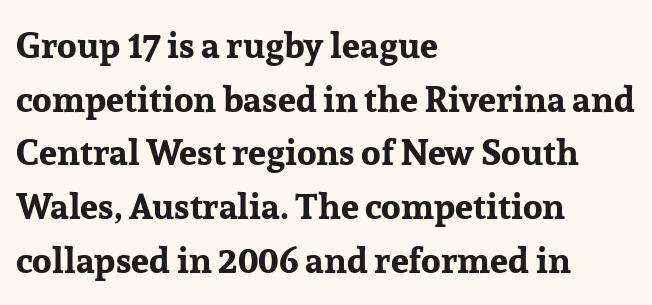
{"serif": "yes", "italic": "no", "bold": "yes", "weight": "bold", "width": "normal", "stroke_contrast": "low", "x_height": "medium", "monospaced": "no", "underline": "no", "align": "left", "line_spacing": "normal", "line_spacing_ratio": 1.49, "letter_spacing": "normal", "letter_spacing_em": 0.0, "glyph_px": 36}
